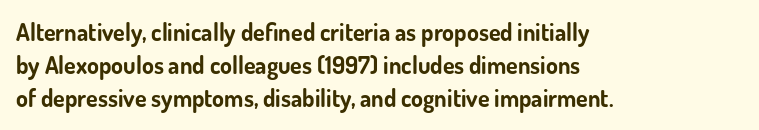
Q: Is the text bold? A: Yes.
Q: Is the text italic (slanted)? A: No, it is upright.
Q: Is the text underlined? A: No.
Q: How is the paragraph aligned? A: Left-aligned.
Q: Is the spacing between letters normal or unusually wide? A: Normal.
Q: Is the spacing between lines tight, normal or loose? A: Normal.
